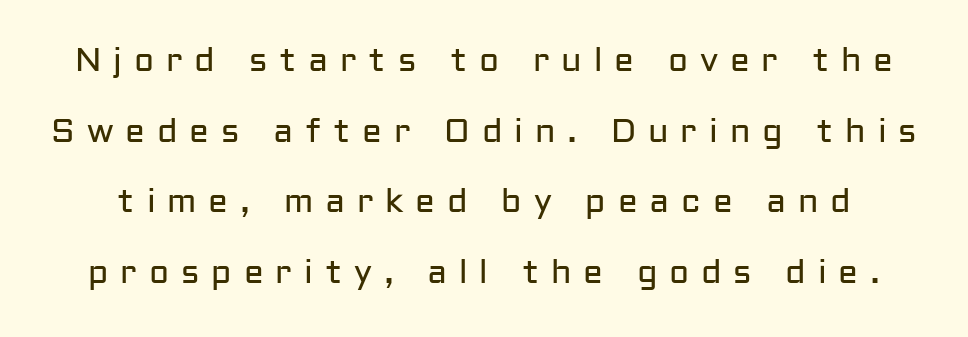
The image shows 33 px regular-weight sans-serif type, upright; set loose line spacing (2.14x), unusually wide letter spacing (+0.36 em), not underlined; low stroke contrast and a medium x-height.
